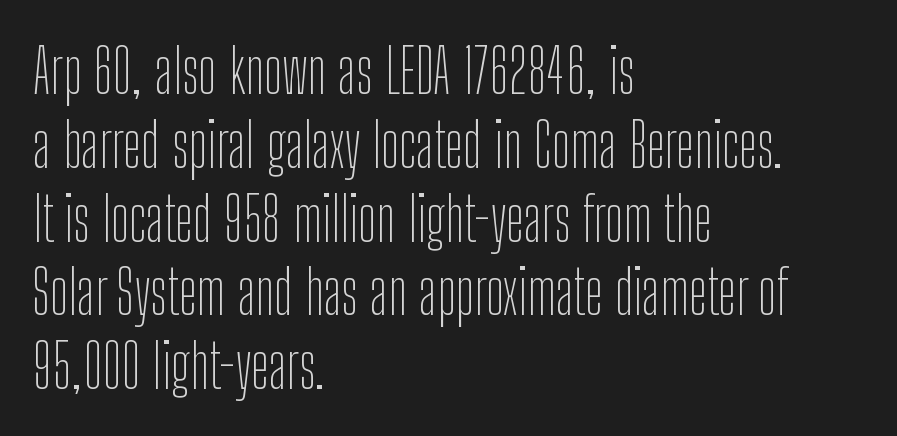
{"serif": "no", "italic": "no", "bold": "no", "weight": "thin", "width": "condensed", "stroke_contrast": "low", "x_height": "medium", "monospaced": "no", "underline": "no", "align": "left", "line_spacing_ratio": 1.21, "letter_spacing": "normal", "letter_spacing_em": 0.0, "glyph_px": 61}
